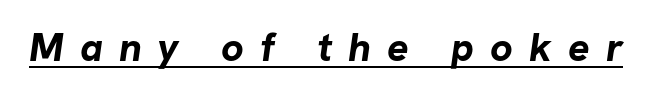
{"serif": "no", "bold": "yes", "weight": "bold", "width": "normal", "stroke_contrast": "low", "x_height": "medium", "monospaced": "no", "underline": "yes", "letter_spacing": "wide", "letter_spacing_em": 0.4, "glyph_px": 40}
